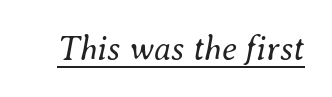
The image shows 34 px regular-weight type, italic (leaning right); set normal letter spacing, underlined; medium stroke contrast and a small x-height.
